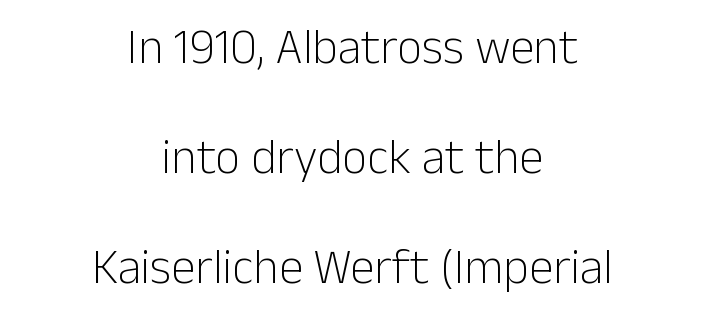
The image shows 49 px light sans-serif type, upright; set centered, loose line spacing (2.24x), normal letter spacing, not underlined; low stroke contrast and a medium x-height.
